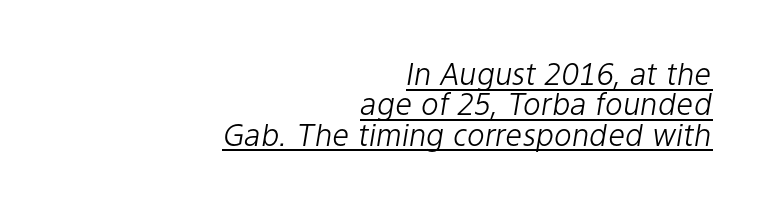
Q: Is the text bold? A: No.
Q: Is the text italic (slanted)? A: Yes, it leans right by about 9 degrees.
Q: Is the text underlined? A: Yes.
Q: How is the paragraph aligned? A: Right-aligned.
Q: Is the spacing between letters normal or unusually wide? A: Normal.
Q: Is the spacing between lines tight, normal or loose? A: Tight.
Q: Width (condensed, normal, or wide)? A: Normal.
Q: Stroke contrast? A: Low.
Q: x-height? A: Medium.
Q: Monospaced? A: No.
